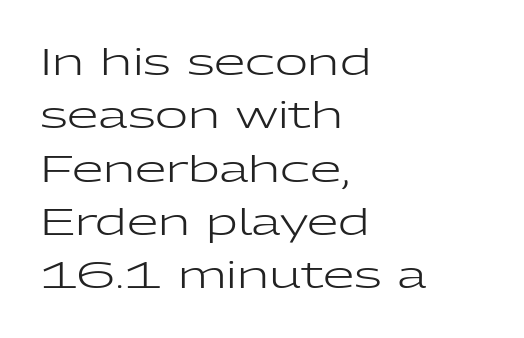
The type family on display is of the sans-serif kind. The letters sit at their default tracking, neither squeezed nor spread. The vertical gap from one line to the next is medium. If you drew a ruler down the left edge, every line would touch it. Character widths vary here, with narrow letters taking less room than wide ones.
